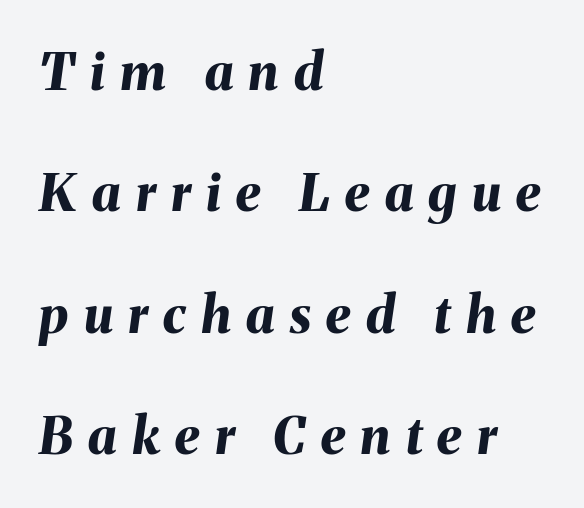
Each glyph is drawn with heavy, bold strokes. Character widths vary here, with narrow letters taking less room than wide ones. Compared with ordinary roman type, these characters are visibly tilted. This rendering widens character spacing well past its baseline value. These lines stand farther apart than default settings would place them.
